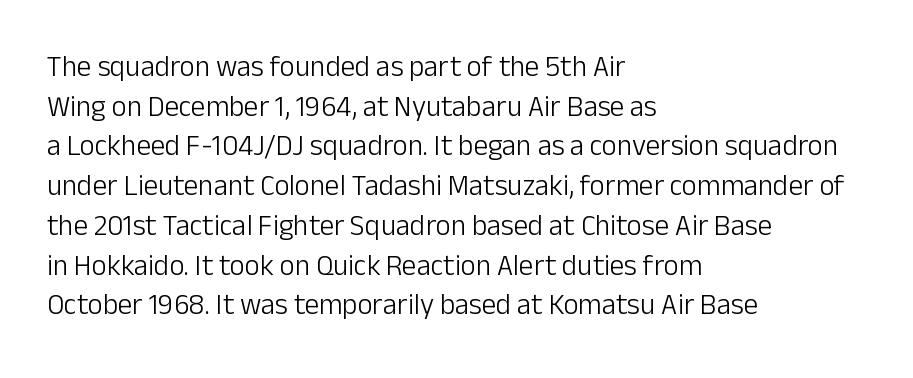
Q: Is the text bold? A: No.
Q: Is the text italic (slanted)? A: No, it is upright.
Q: Is the typeface a serif or a sans-serif typeface? A: Sans-serif.
Q: Is the text underlined? A: No.
Q: How is the paragraph aligned? A: Left-aligned.
Q: Is the spacing between letters normal or unusually wide? A: Normal.
Q: Is the spacing between lines tight, normal or loose? A: Normal.
Q: Width (condensed, normal, or wide)? A: Normal.
Q: Stroke contrast? A: Low.
Q: x-height? A: Medium.
Q: Monospaced? A: No.
